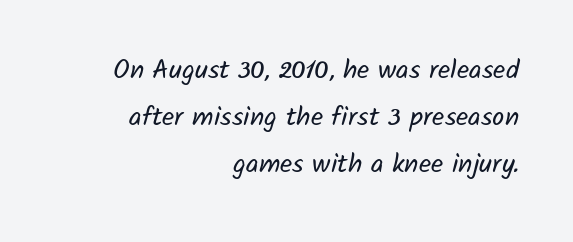
{"bold": "no", "underline": "no", "align": "right", "line_spacing_ratio": 1.75, "letter_spacing": "normal", "letter_spacing_em": 0.0, "glyph_px": 27}
